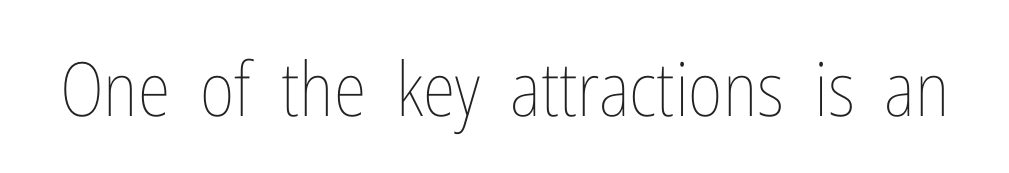
{"italic": "no", "bold": "no", "weight": "thin", "width": "condensed", "stroke_contrast": "low", "x_height": "medium", "monospaced": "no", "underline": "no", "letter_spacing": "normal", "letter_spacing_em": 0.0, "glyph_px": 75}
